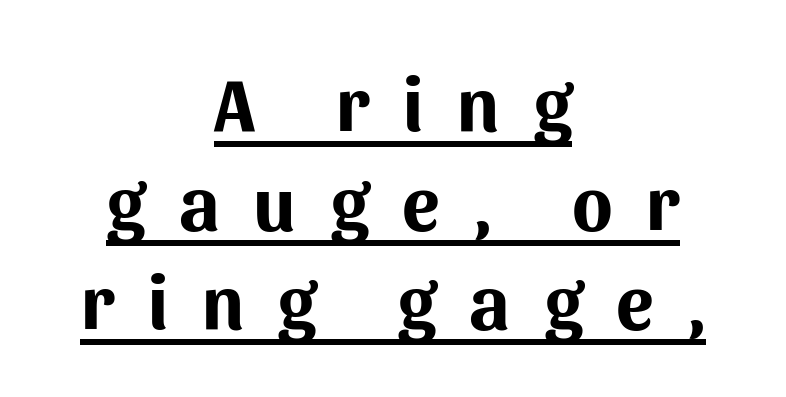
Short note: letters widely spaced. Think of a printed novel: that variable character pitch is what you see here. The line-height multiplier appears to be the usual default. Unlike italic type, these characters show no tilt at all. Decoration check: the copy is underlined.
